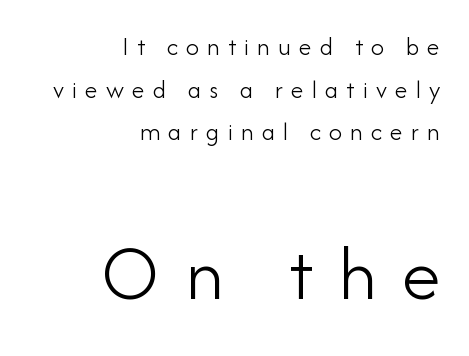
You could not count columns in this text — the font is proportionally spaced. The setting favours the right margin, as signatures and pull-quotes sometimes do. Underline: absent. This layout puts the modest block above and the oversized block below.
